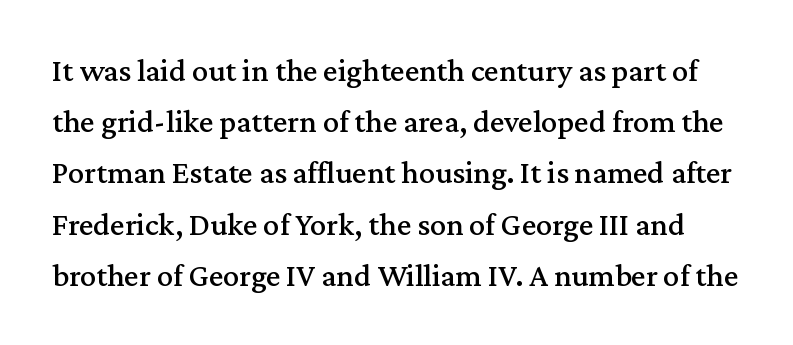
Q: Is the text italic (slanted)? A: No, it is upright.
Q: Is the typeface a serif or a sans-serif typeface? A: Serif.
Q: Is the text underlined? A: No.
Q: Is the spacing between letters normal or unusually wide? A: Normal.
Q: Is the spacing between lines tight, normal or loose? A: Normal.
Q: Width (condensed, normal, or wide)? A: Normal.
Q: Stroke contrast? A: Medium.
Q: x-height? A: Medium.
Q: Monospaced? A: No.
